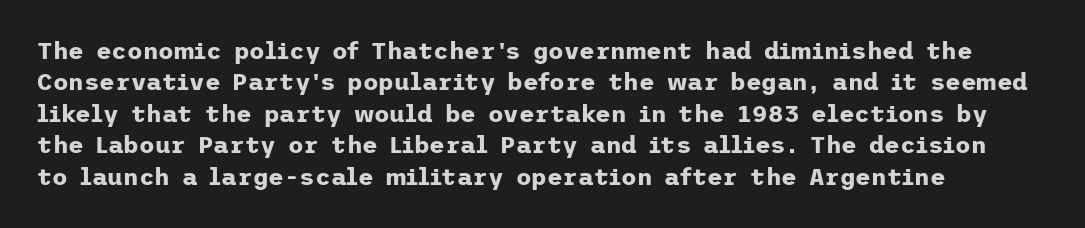
Caption: standard tracking, unaltered. In CSS terms this would be text-align: left. Unlike italic type, these characters show no tilt at all. A dark, heavy texture on the line: the type is bold.
